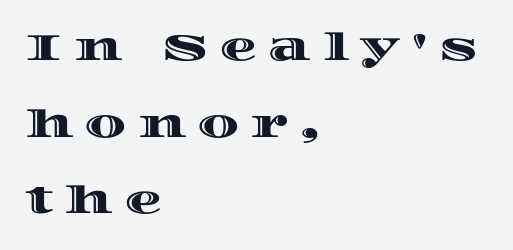
A great deal of white space separates one row of letters from the next. A bare baseline throughout the passage. What stands out about the letter spacing? Its width — letters are far apart. Proportional: the letters do not fall into vertical columns. A classic flush-left, rag-right setting is used for this passage.
